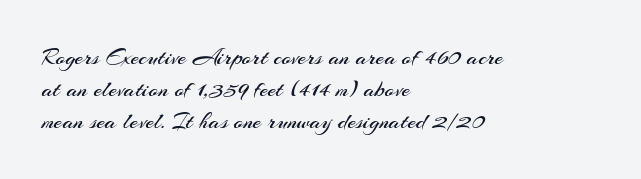
Q: Is the text bold? A: No.
Q: Is the text italic (slanted)? A: Yes.
Q: Is the text underlined? A: No.
Q: How is the paragraph aligned? A: Left-aligned.
Q: Is the spacing between letters normal or unusually wide? A: Normal.
Q: Is the spacing between lines tight, normal or loose? A: Normal.
